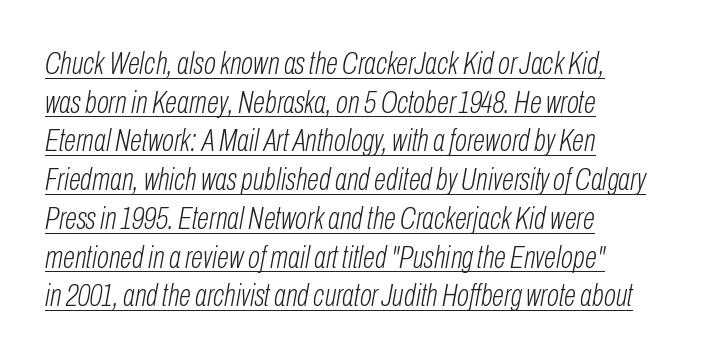
The lines are quadded left. In terms of posture, this sample is oblique. Bold? No — there's no thickening of the strokes. Is the letter spacing exaggerated? No — it looks like the ordinary default. Somebody hit Ctrl+U on this one — the words are underlined. Looks like regular typesetting: each glyph gets only the width it needs.
